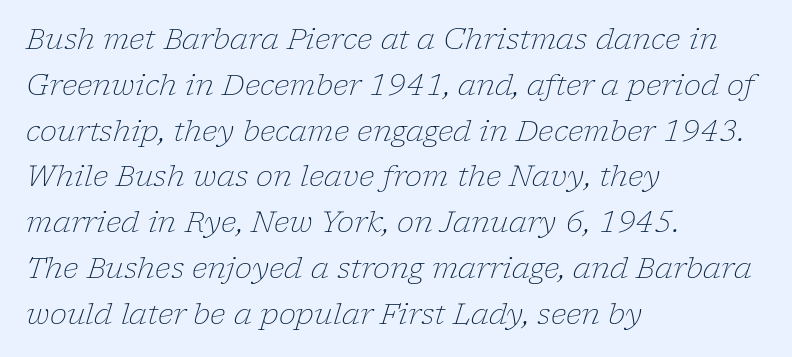
The image shows 29 px light serif type, italic (leaning right); set left-aligned, normal line spacing (1.58x), normal letter spacing, not underlined; low stroke contrast and a medium x-height.
